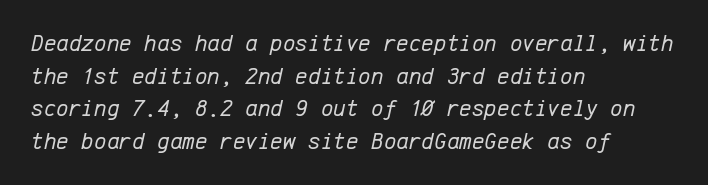
The glyphs are unaccompanied by any horizontal stroke below them. Leading: standard. The typeface has the unassuming heft of standard copy or less. These lines stack with their left ends in a neat column.
